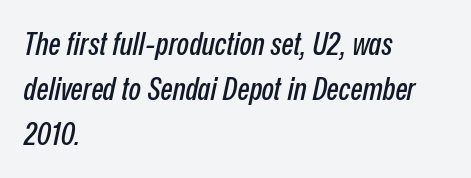
Q: Is the text italic (slanted)? A: Yes, it leans right by about 12 degrees.
Q: Is the text underlined? A: No.
Q: How is the paragraph aligned? A: Left-aligned.
Q: Is the spacing between letters normal or unusually wide? A: Normal.
Q: Is the spacing between lines tight, normal or loose? A: Normal.
Q: Width (condensed, normal, or wide)? A: Condensed.
Q: Stroke contrast? A: Low.
Q: x-height? A: Medium.
Q: Monospaced? A: No.
